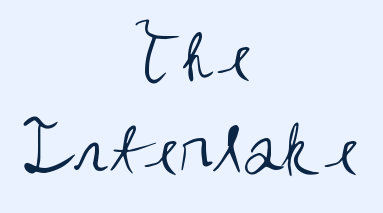
{"serif": "no", "bold": "no", "weight": "regular", "width": "condensed", "stroke_contrast": "medium", "x_height": "large", "monospaced": "no", "underline": "no", "align": "center", "line_spacing_ratio": 1.21, "letter_spacing": "normal", "letter_spacing_em": 0.0, "glyph_px": 78}
